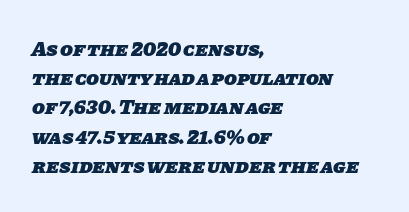
Set as a true bold cut, around the 700 mark. How would I describe the line gaps? Plain and ordinary. The lines are quadded left. Descenders hang freely into open space. Characters follow at the spacing the type designer built in.
